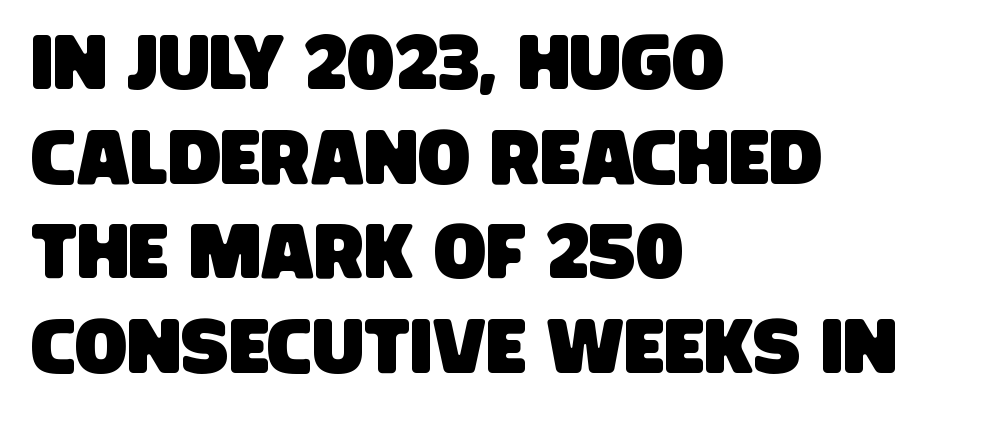
Q: Is the typeface a serif or a sans-serif typeface? A: Sans-serif.
Q: Is the text underlined? A: No.
Q: How is the paragraph aligned? A: Left-aligned.
Q: Is the spacing between letters normal or unusually wide? A: Normal.
Q: Width (condensed, normal, or wide)? A: Condensed.
Q: Stroke contrast? A: Low.
Q: x-height? A: Large.
Q: Monospaced? A: No.
